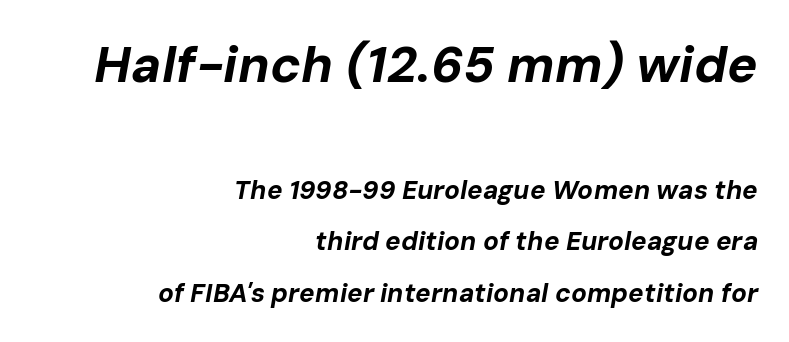
{"italic": "yes", "lean": "right", "slant_degrees": 10, "bold": "yes", "weight": "bold", "width": "normal", "stroke_contrast": "low", "x_height": "medium", "monospaced": "no", "underline": "no", "align": "right", "line_spacing": "loose", "line_spacing_ratio": 1.98, "letter_spacing": "normal", "letter_spacing_em": 0.0, "larger_block": "first", "size_ratio": 1.96, "glyph_px": 51}
